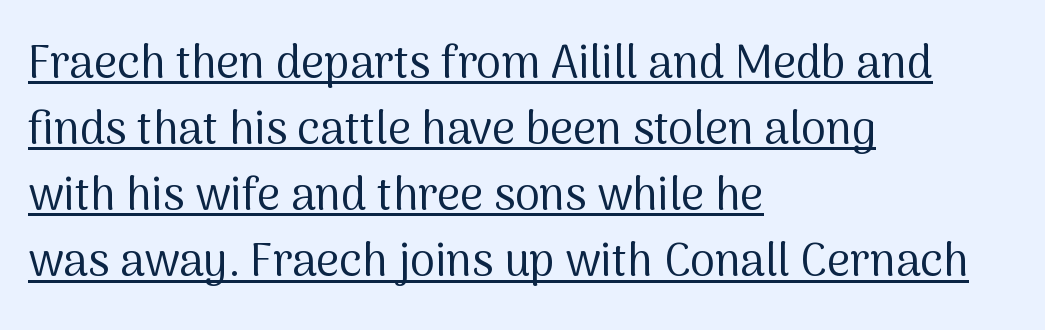
Check the space under the baseline: a stroke is drawn there. A typesetter would call this proportional, since set widths differ per character. Nothing heavy about these letters — not bold at all. Letter spacing: default. The lettering stays uniformly vertical, giving the passage a roman look. Reading down the column, the eye jumps a familiar distance to each next line.
